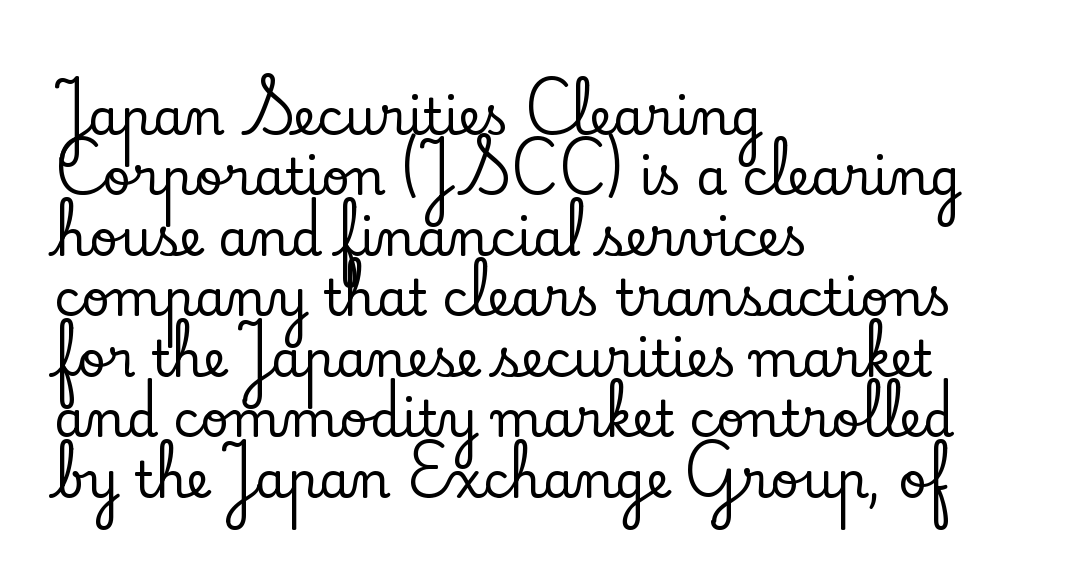
This is the regular roman posture of the typeface. The text was rendered using a seriffed face with decorative stroke endings. The glyphs are unaccompanied by any horizontal stroke below them. Each word holds together tightly as a unit, with standard inter-letter gaps. The setting favours the left margin, as ordinary paragraphs usually do.
